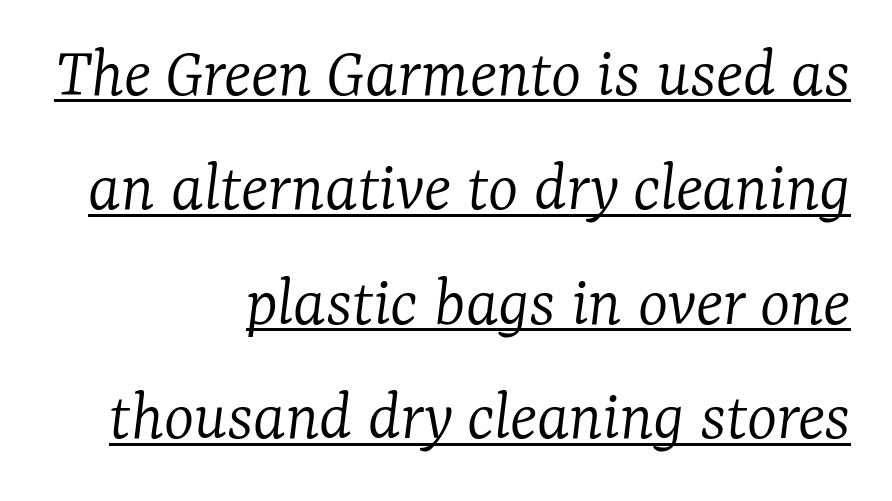
The image shows 72 px light serif type, italic (leaning right); set right-aligned, normal line spacing (1.59x), normal letter spacing, underlined; low stroke contrast and a medium x-height.
